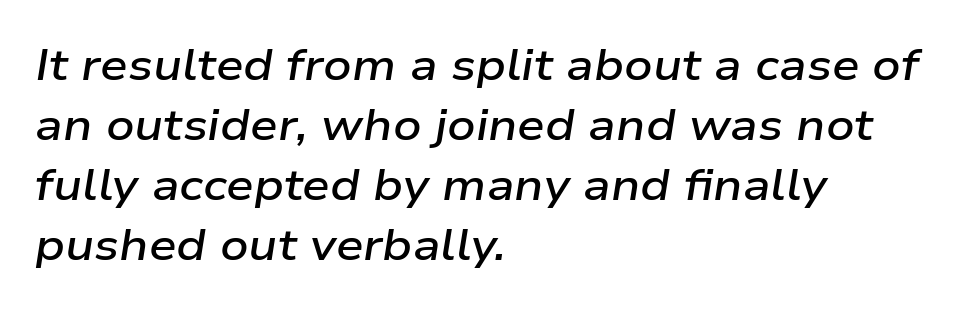
Q: Is the text bold? A: Semi-bold.
Q: Is the text italic (slanted)? A: Yes, it leans right by about 9 degrees.
Q: Is the text underlined? A: No.
Q: How is the paragraph aligned? A: Left-aligned.
Q: Is the spacing between letters normal or unusually wide? A: Normal.
Q: Is the spacing between lines tight, normal or loose? A: Normal.
Q: Width (condensed, normal, or wide)? A: Wide.
Q: Stroke contrast? A: Low.
Q: x-height? A: Medium.
Q: Monospaced? A: No.
